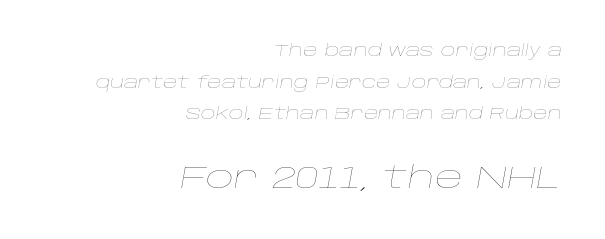
The face used here is proportionally spaced, like ordinary book or web type. Honestly, the letter spacing is just normal — you wouldn't notice it. Short and long lines alike share a common ending point at right. Posture: slanted.
